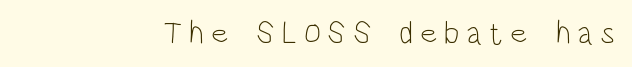
Q: Is the text bold? A: No.
Q: Is the text italic (slanted)? A: No, it is upright.
Q: Is the typeface a serif or a sans-serif typeface? A: Sans-serif.
Q: Is the text underlined? A: No.
Q: Is the spacing between letters normal or unusually wide? A: Unusually wide.
Q: Width (condensed, normal, or wide)? A: Condensed.
Q: Stroke contrast? A: Low.
Q: x-height? A: Large.
Q: Monospaced? A: No.
